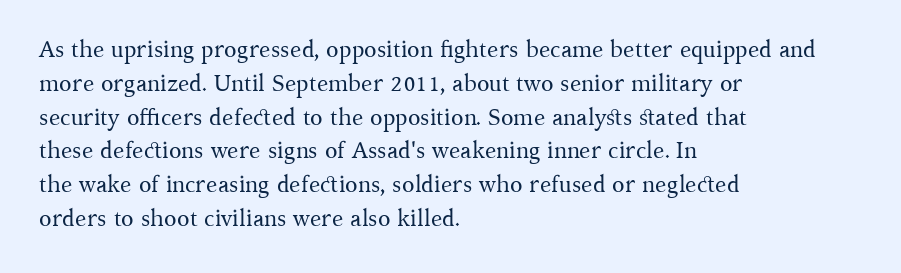
Just letters on the line, the space beneath them empty. Evenly set lines give the paragraph a standard silhouette. Heft: none added — not bold. Notice how the passage keeps a crisp vertical edge on the left only. No extra tracking has been applied to these lines. A roman cut, with each character standing at attention.
